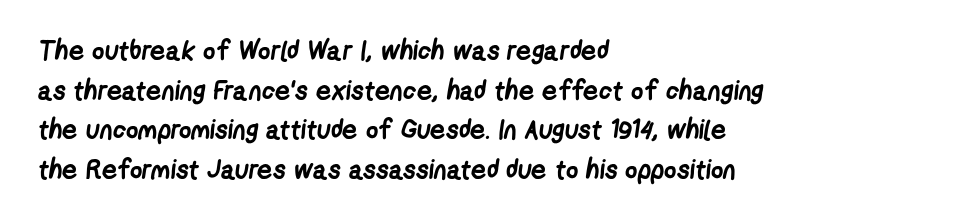
Q: Is the text bold? A: Yes.
Q: Is the text underlined? A: No.
Q: How is the paragraph aligned? A: Left-aligned.
Q: Is the spacing between letters normal or unusually wide? A: Normal.
Q: Is the spacing between lines tight, normal or loose? A: Normal.
